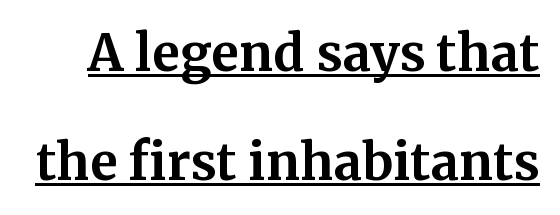
Spacing verdict: proportional, widths tailored to each character. The passage shown stacks its lines with a broad gap. Spacing between characters is what you'd get straight out of the box. The sample's only ornament is a line tracing under the words. The typography opts for an upright posture over an oblique one.
